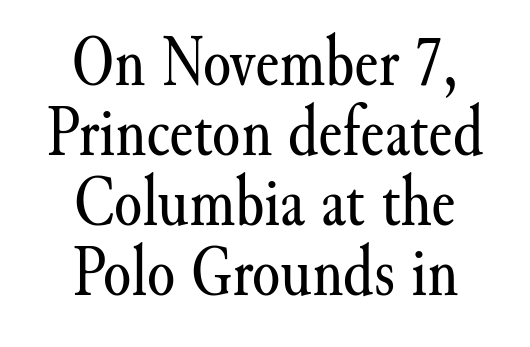
The image shows 72 px regular-weight serif type, upright; set centered, tight line spacing (0.97x), normal letter spacing, not underlined; medium stroke contrast and a small x-height.
